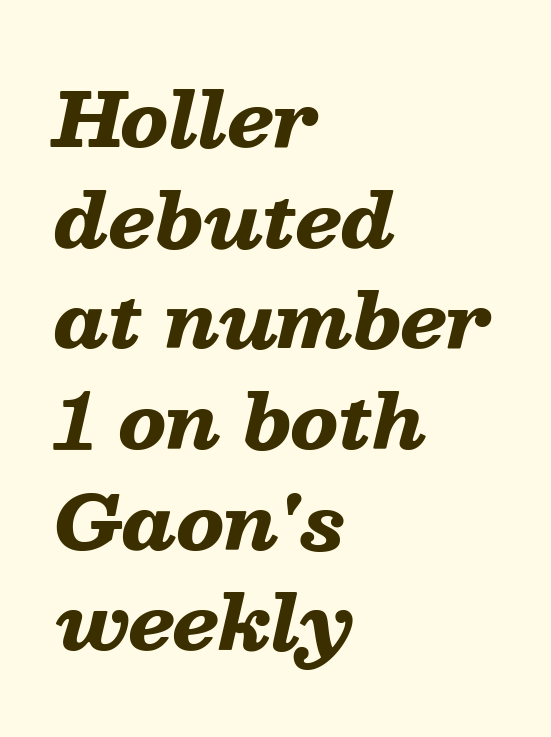
Q: Is the text bold? A: Yes.
Q: Is the text italic (slanted)? A: Yes, it leans right by about 13 degrees.
Q: Is the text underlined? A: No.
Q: How is the paragraph aligned? A: Left-aligned.
Q: Is the spacing between letters normal or unusually wide? A: Normal.
Q: Is the spacing between lines tight, normal or loose? A: Normal.
Q: Width (condensed, normal, or wide)? A: Wide.
Q: Stroke contrast? A: Low.
Q: x-height? A: Medium.
Q: Monospaced? A: No.
